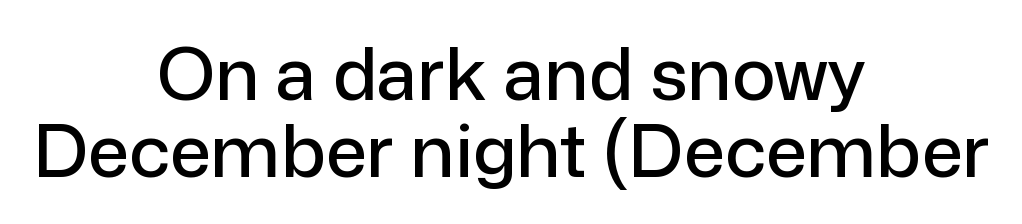
Q: Is the text italic (slanted)? A: No, it is upright.
Q: Is the typeface a serif or a sans-serif typeface? A: Sans-serif.
Q: Is the text underlined? A: No.
Q: How is the paragraph aligned? A: Centered.
Q: Is the spacing between letters normal or unusually wide? A: Normal.
Q: Is the spacing between lines tight, normal or loose? A: Tight.
Q: Width (condensed, normal, or wide)? A: Normal.
Q: Stroke contrast? A: Low.
Q: x-height? A: Medium.
Q: Monospaced? A: No.
